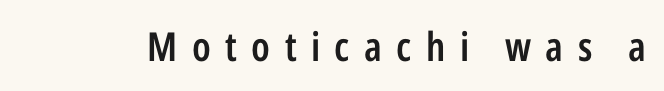
{"serif": "no", "italic": "no", "bold": "semi", "weight": "semibold", "width": "condensed", "stroke_contrast": "low", "x_height": "medium", "monospaced": "no", "underline": "no", "letter_spacing": "wide", "letter_spacing_em": 0.36, "glyph_px": 40}
